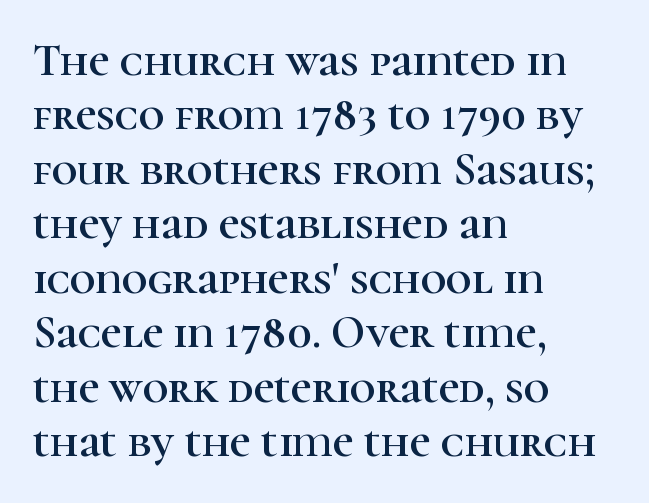
Q: Is the text italic (slanted)? A: No, it is upright.
Q: Is the typeface a serif or a sans-serif typeface? A: Serif.
Q: Is the text underlined? A: No.
Q: How is the paragraph aligned? A: Left-aligned.
Q: Is the spacing between letters normal or unusually wide? A: Normal.
Q: Width (condensed, normal, or wide)? A: Normal.
Q: Stroke contrast? A: High.
Q: x-height? A: Medium.
Q: Monospaced? A: No.
